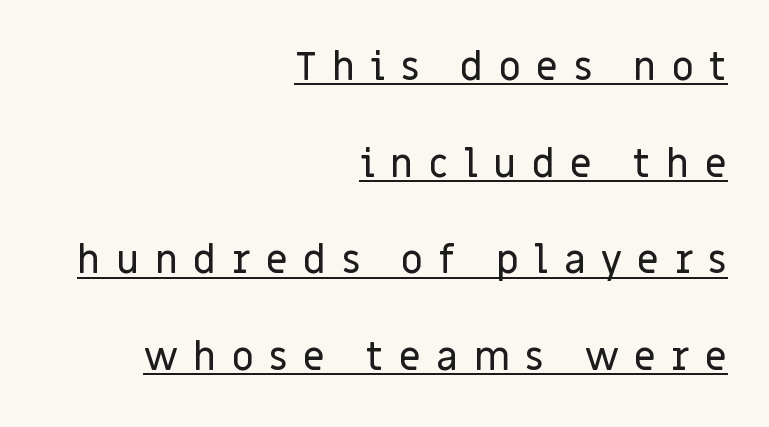
The vertical gap from one line to the next is large. The line texture is sparse and dotted thanks to wide tracking. Stroke terminals: plain, sans-serif. Does the lettering tilt? It doesn't — this is upright.
